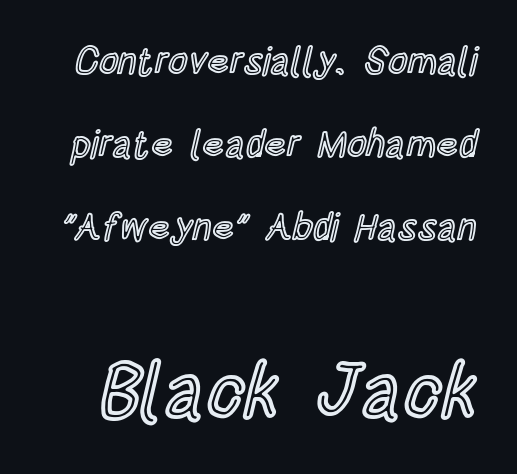
Q: Is the text italic (slanted)? A: Yes.
Q: Is the text underlined? A: No.
Q: Is the spacing between letters normal or unusually wide? A: Normal.
Q: Is the spacing between lines tight, normal or loose? A: Loose.
Q: Which block of text is set in a larger size, the first (top) or the second (bottom)? A: The second (bottom) one.
Q: Width (condensed, normal, or wide)? A: Condensed.
Q: x-height? A: Large.
Q: Monospaced? A: No.
